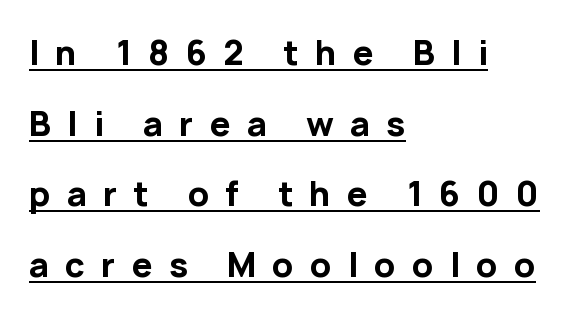
The rendering uses the underline text-decoration. You can tell from the bare stems that sans-serif type was used. These lines are rendered in a variable-pitch font. The passage shown is emphatically bold. Observe the wide spacing: letters keep a clear distance from each other.
